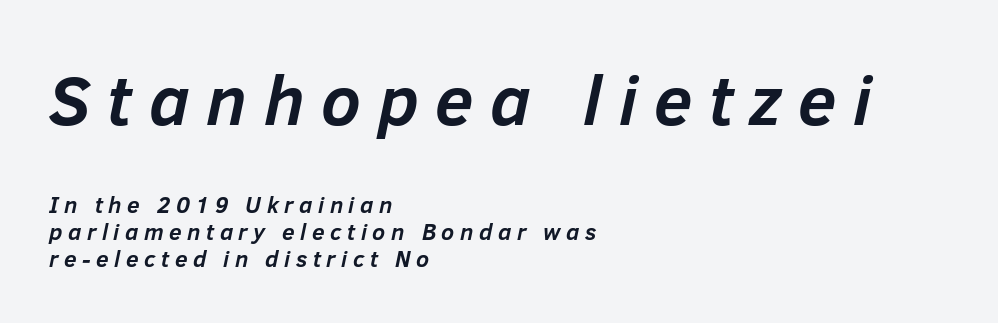
{"italic": "yes", "lean": "right", "slant_degrees": 12, "bold": "yes", "weight": "semibold", "width": "normal", "stroke_contrast": "low", "x_height": "medium", "monospaced": "no", "underline": "no", "align": "left", "line_spacing_ratio": 1.18, "letter_spacing": "wide", "letter_spacing_em": 0.24, "larger_block": "first", "size_ratio": 3.04, "glyph_px": 70}
